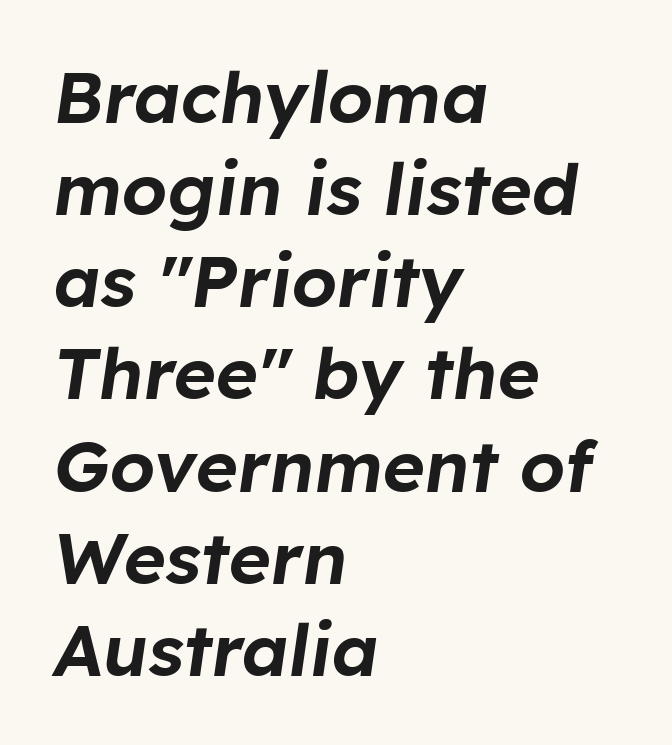
{"italic": "yes", "lean": "right", "slant_degrees": 8, "width": "normal", "stroke_contrast": "low", "x_height": "medium", "monospaced": "no", "underline": "no", "align": "left", "line_spacing": "normal", "line_spacing_ratio": 1.28, "letter_spacing": "normal", "letter_spacing_em": 0.0, "glyph_px": 72}
